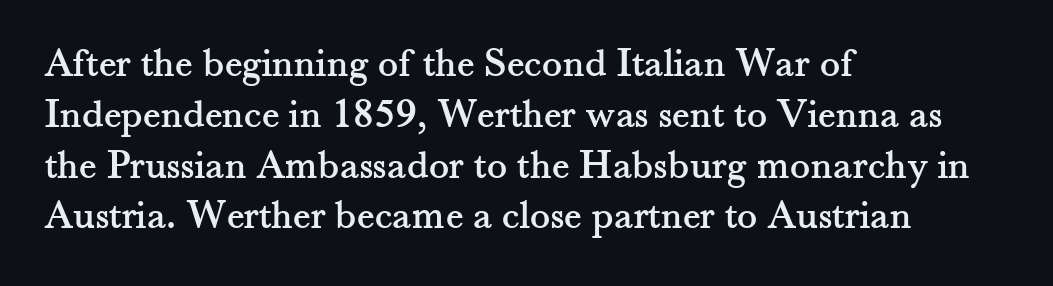
{"serif": "yes", "italic": "no", "width": "normal", "stroke_contrast": "medium", "x_height": "small", "monospaced": "no", "underline": "no", "align": "left", "line_spacing_ratio": 1.21, "letter_spacing": "normal", "letter_spacing_em": 0.0, "glyph_px": 42}
